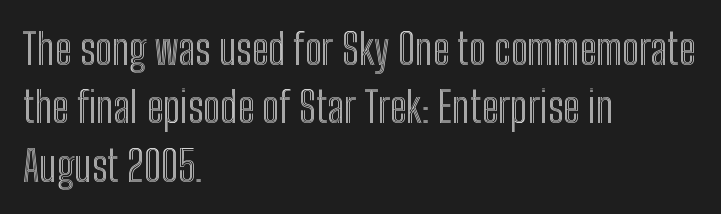
{"italic": "no", "width": "condensed", "x_height": "medium", "monospaced": "no", "underline": "no", "align": "left", "line_spacing": "normal", "line_spacing_ratio": 1.39, "letter_spacing": "normal", "letter_spacing_em": 0.0, "glyph_px": 42}
